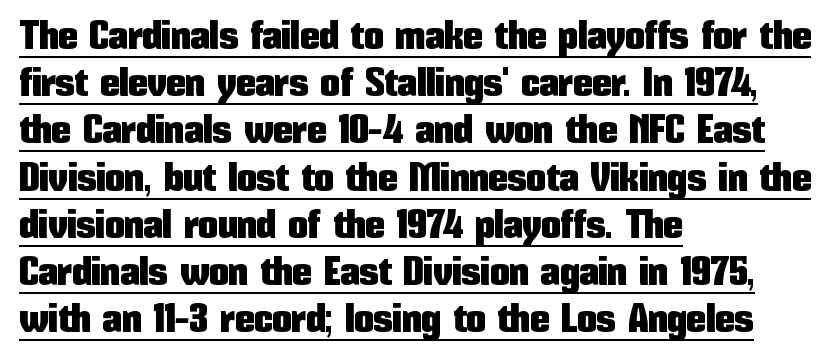
A typesetter would call this zero additional tracking. Honestly, the underline is the first thing you notice here. The ragged edge is on the right, which tells us the setting is flush left. A typesetter would call this proportional, since set widths differ per character.
